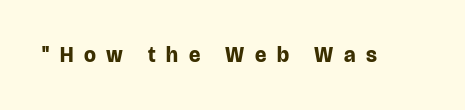
{"italic": "no", "bold": "yes", "underline": "no", "letter_spacing": "wide", "letter_spacing_em": 0.5, "glyph_px": 21}
